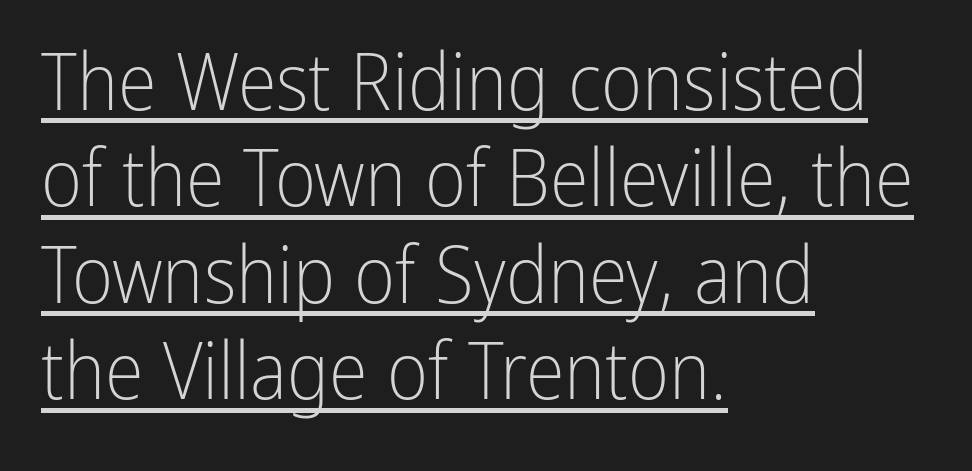
{"serif": "no", "italic": "no", "bold": "no", "weight": "light", "width": "condensed", "stroke_contrast": "low", "x_height": "medium", "monospaced": "no", "underline": "yes", "align": "left", "line_spacing_ratio": 1.22, "letter_spacing": "normal", "letter_spacing_em": 0.0, "glyph_px": 79}
